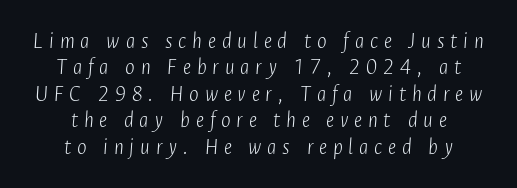
The passage is arranged like a title page — every line centered. Descenders are the only things crossing below the line. Slant detected: the letters are inclined. The passage shown has open, widely tracked lettering throughout.
